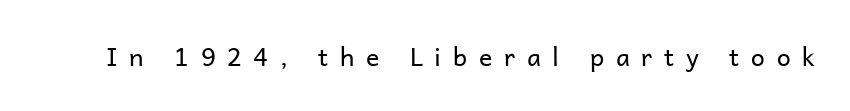
The gaps between neighbouring characters are conspicuously large. These lines were composed using upright roman letters. Weight: not bold — regular or lighter. The passage shown is not underscored anywhere.
